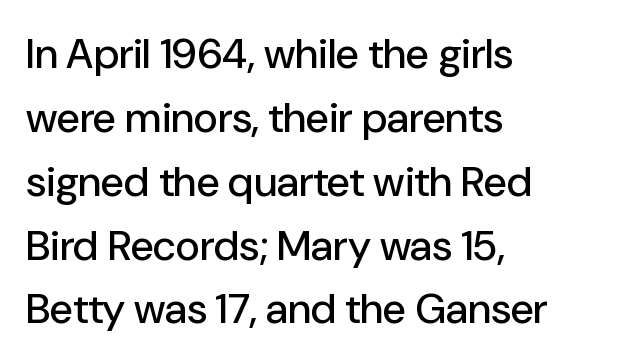
{"serif": "no", "italic": "no", "width": "normal", "stroke_contrast": "low", "x_height": "medium", "monospaced": "no", "underline": "no", "align": "left", "line_spacing": "normal", "line_spacing_ratio": 1.52, "letter_spacing": "normal", "letter_spacing_em": 0.0, "glyph_px": 42}
